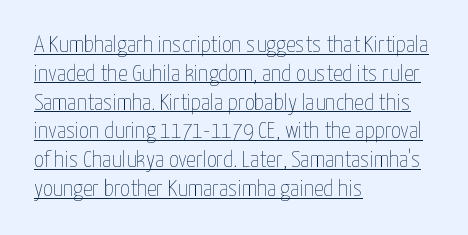
The image shows 24 px text type, upright; set left-aligned, line spacing 1.2x, normal letter spacing, underlined.
